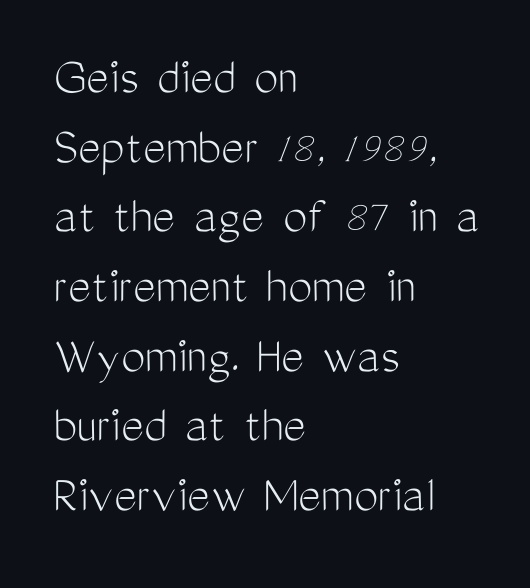
Layout note: lines flush left. This rendering employs a face without finishing strokes, i.e., a sans-serif. A normal amount of white space separates one row of letters from the next. The letters stand straight up with perfectly vertical stems. Unmarked baselines from the first word to the last.
